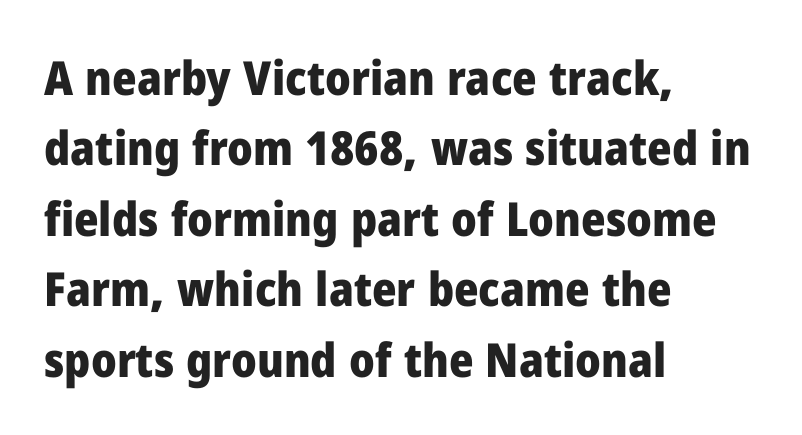
The gaps between neighbouring characters are ordinary and unremarkable. The specimen omits any rule beneath the text block's lines. In terms of letterform style, serifs are entirely absent. Proportional: the letters do not fall into vertical columns. Vertical spacing — default. The strokes are fattened all the way to bold.
